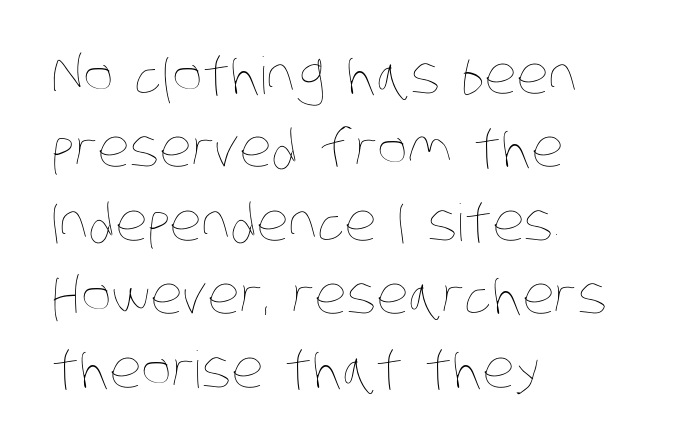
Here the glyphs are tracked normally, forming tight word shapes. The rag falls on the right side of this text block. The specimen omits any rule beneath the text block's lines. The face used here is proportionally spaced, like ordinary book or web type. Does the leading feel generous? No, just average.
